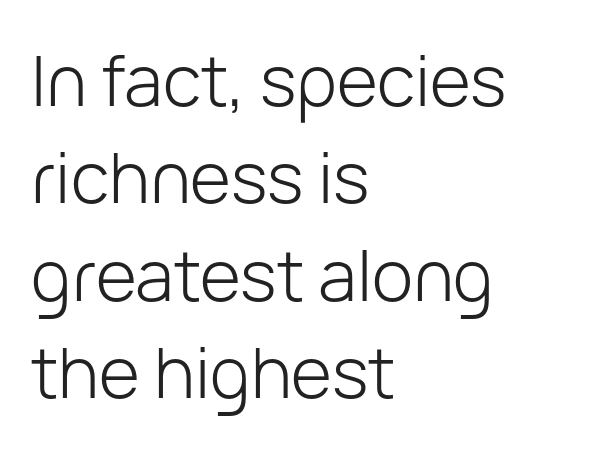
Q: Is the text bold? A: No.
Q: Is the text italic (slanted)? A: No, it is upright.
Q: Is the typeface a serif or a sans-serif typeface? A: Sans-serif.
Q: Is the text underlined? A: No.
Q: How is the paragraph aligned? A: Left-aligned.
Q: Is the spacing between letters normal or unusually wide? A: Normal.
Q: Is the spacing between lines tight, normal or loose? A: Normal.
Q: Width (condensed, normal, or wide)? A: Normal.
Q: Stroke contrast? A: Low.
Q: x-height? A: Medium.
Q: Monospaced? A: No.
